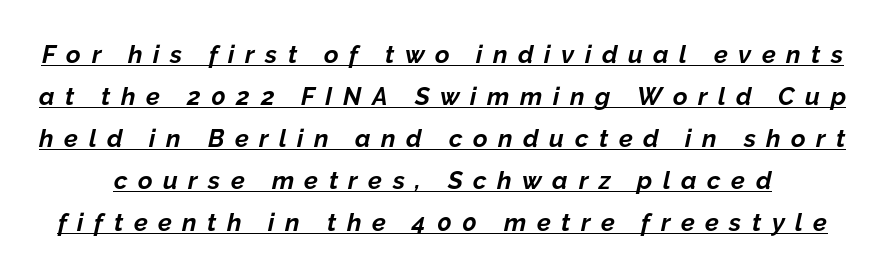
The image shows 25 px bold type, italic (leaning right); set normal line spacing (1.68x), unusually wide letter spacing (+0.42 em), underlined.
